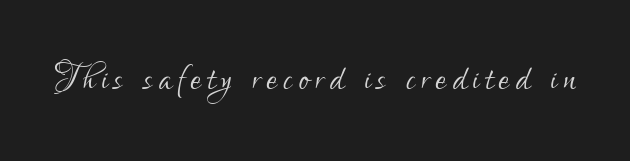
{"serif": "no", "bold": "no", "weight": "light", "width": "condensed", "stroke_contrast": "low", "x_height": "small", "monospaced": "no", "underline": "no", "glyph_px": 48}
